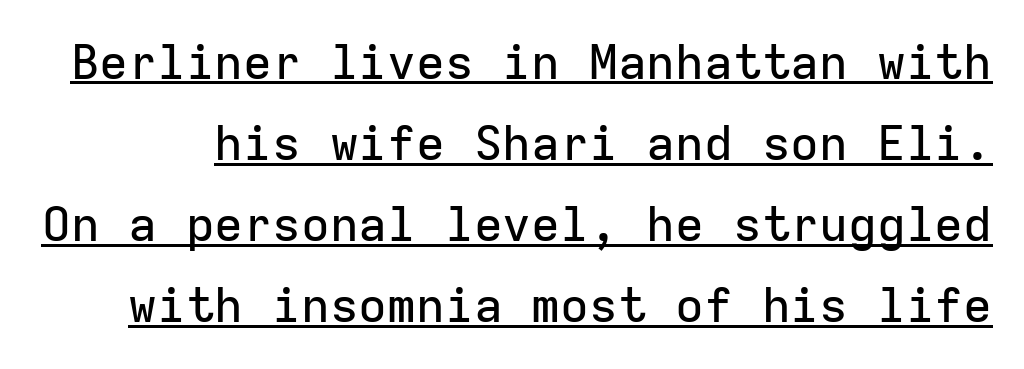
In designer terms, the underline attribute is active on this setting. The type sits square on the baseline with zero lean. Note the uniform advance width — an 'i' takes as much space as an 'm'. Serifs: no, the terminals of the letterforms are clean. Compared with typical paragraphs, the rows here are spaced about the same.
